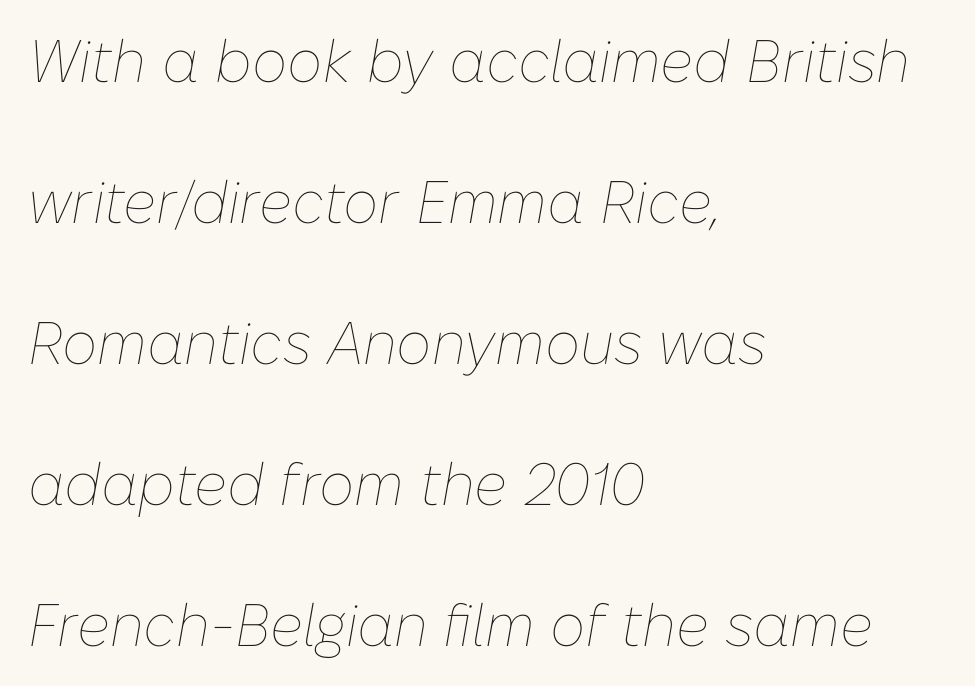
Q: Is the text bold? A: No.
Q: Is the text italic (slanted)? A: Yes, it leans right by about 10 degrees.
Q: Is the text underlined? A: No.
Q: How is the paragraph aligned? A: Left-aligned.
Q: Is the spacing between letters normal or unusually wide? A: Normal.
Q: Is the spacing between lines tight, normal or loose? A: Loose.
Q: Width (condensed, normal, or wide)? A: Normal.
Q: Stroke contrast? A: Low.
Q: x-height? A: Medium.
Q: Monospaced? A: No.
